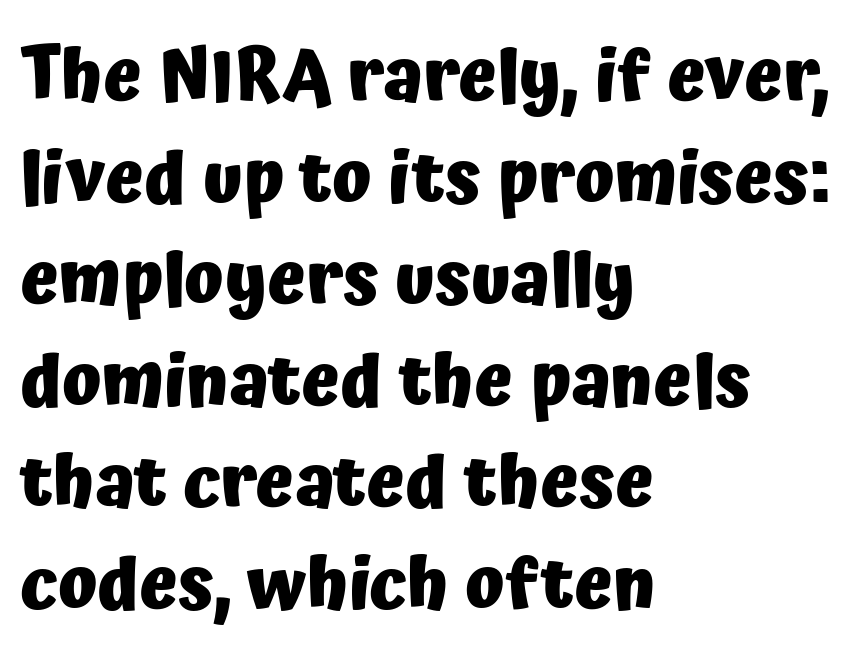
Q: Is the text bold? A: Yes.
Q: Is the text italic (slanted)? A: No, it is upright.
Q: Is the typeface a serif or a sans-serif typeface? A: Sans-serif.
Q: Is the text underlined? A: No.
Q: How is the paragraph aligned? A: Left-aligned.
Q: Is the spacing between letters normal or unusually wide? A: Normal.
Q: Is the spacing between lines tight, normal or loose? A: Normal.
Q: Width (condensed, normal, or wide)? A: Normal.
Q: Stroke contrast? A: Low.
Q: x-height? A: Medium.
Q: Monospaced? A: No.
